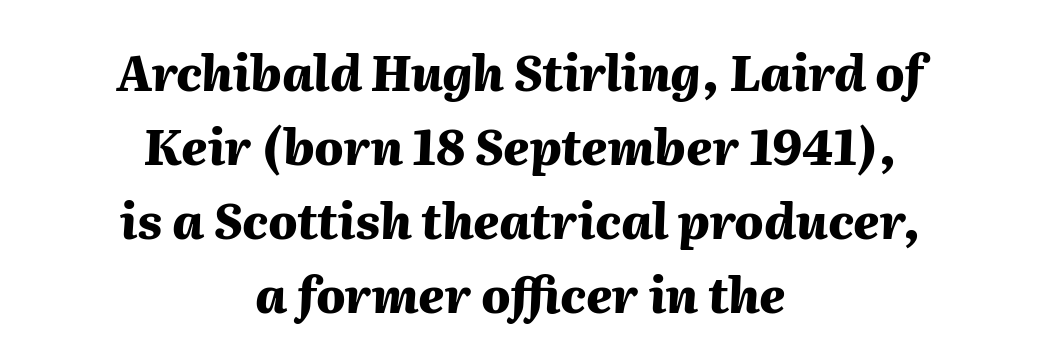
The image shows 48 px heavy type, italic (leaning right); set centered, normal line spacing (1.54x), normal letter spacing, not underlined; medium stroke contrast and a medium x-height.
